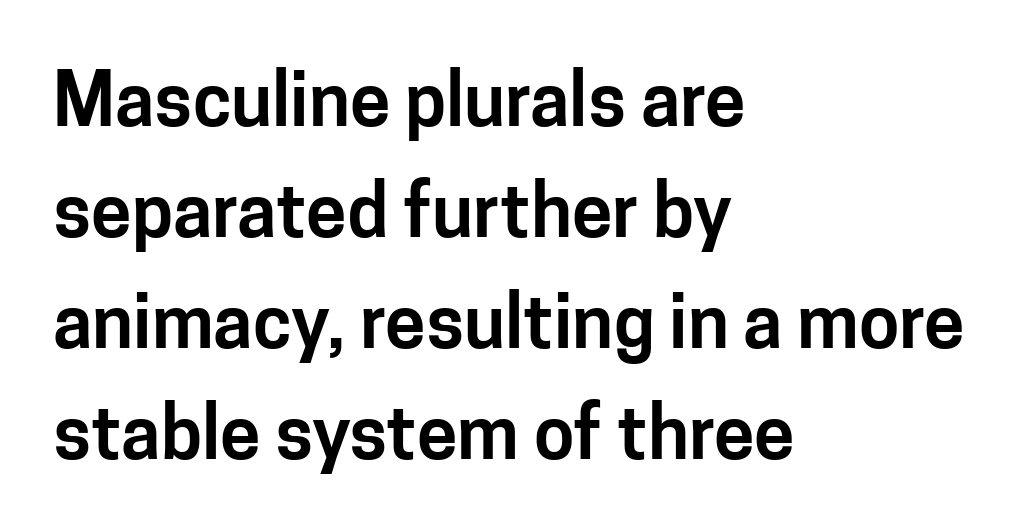
Characters remain perfectly vertical along every line. Layout note: lines flush left. The letters advance in unequal steps, a hallmark of proportional type. To sum up the face: it is a sans, with no serifs. The letters sit at their default tracking, neither squeezed nor spread. Just letters on the line, the space beneath them empty.
